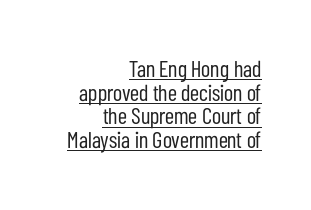
{"italic": "no", "bold": "no", "underline": "yes", "align": "right", "line_spacing": "tight", "line_spacing_ratio": 1.03, "letter_spacing": "normal", "letter_spacing_em": 0.0, "glyph_px": 23}
